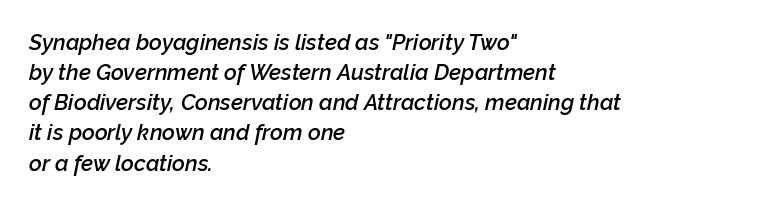
Q: Is the text bold? A: Semi-bold.
Q: Is the text italic (slanted)? A: Yes, it leans right by about 12 degrees.
Q: Is the text underlined? A: No.
Q: How is the paragraph aligned? A: Left-aligned.
Q: Is the spacing between letters normal or unusually wide? A: Normal.
Q: Is the spacing between lines tight, normal or loose? A: Normal.
